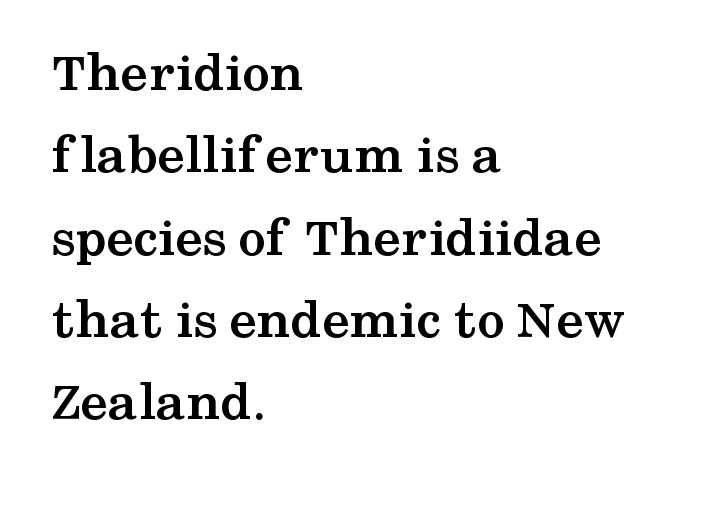
Q: Is the text bold? A: Yes.
Q: Is the text italic (slanted)? A: No, it is upright.
Q: Is the typeface a serif or a sans-serif typeface? A: Serif.
Q: Is the text underlined? A: No.
Q: How is the paragraph aligned? A: Left-aligned.
Q: Is the spacing between letters normal or unusually wide? A: Normal.
Q: Is the spacing between lines tight, normal or loose? A: Normal.
Q: Width (condensed, normal, or wide)? A: Wide.
Q: Stroke contrast? A: Medium.
Q: x-height? A: Medium.
Q: Monospaced? A: No.
